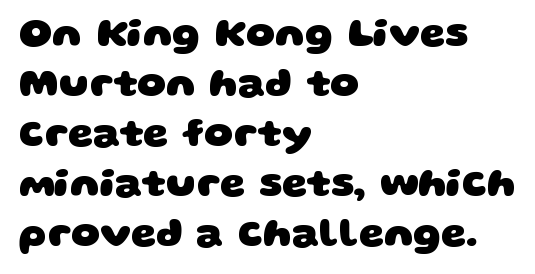
Q: Is the text bold? A: Yes.
Q: Is the typeface a serif or a sans-serif typeface? A: Sans-serif.
Q: Is the text underlined? A: No.
Q: How is the paragraph aligned? A: Left-aligned.
Q: Is the spacing between letters normal or unusually wide? A: Normal.
Q: Is the spacing between lines tight, normal or loose? A: Normal.
Q: Width (condensed, normal, or wide)? A: Wide.
Q: Stroke contrast? A: Low.
Q: x-height? A: Large.
Q: Monospaced? A: No.
